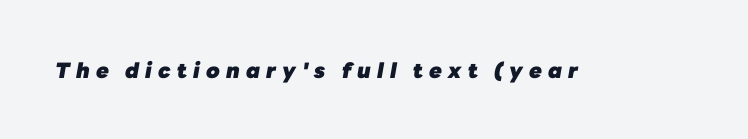
The image shows 21 px bold type, italic (leaning right); set unusually wide letter spacing (+0.29 em), not underlined.
